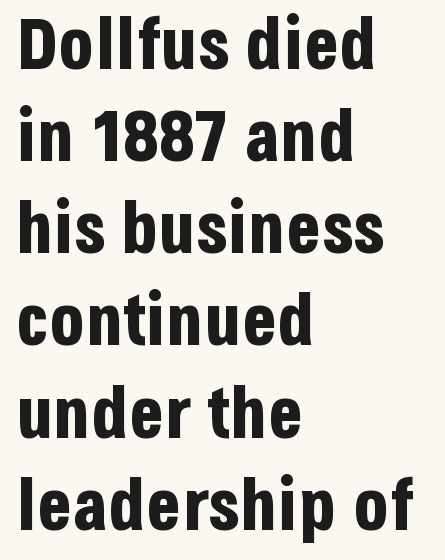
Q: Is the text bold? A: Yes.
Q: Is the text italic (slanted)? A: No, it is upright.
Q: Is the typeface a serif or a sans-serif typeface? A: Sans-serif.
Q: Is the text underlined? A: No.
Q: How is the paragraph aligned? A: Left-aligned.
Q: Is the spacing between letters normal or unusually wide? A: Normal.
Q: Is the spacing between lines tight, normal or loose? A: Normal.
Q: Width (condensed, normal, or wide)? A: Condensed.
Q: Stroke contrast? A: Low.
Q: x-height? A: Large.
Q: Monospaced? A: No.
